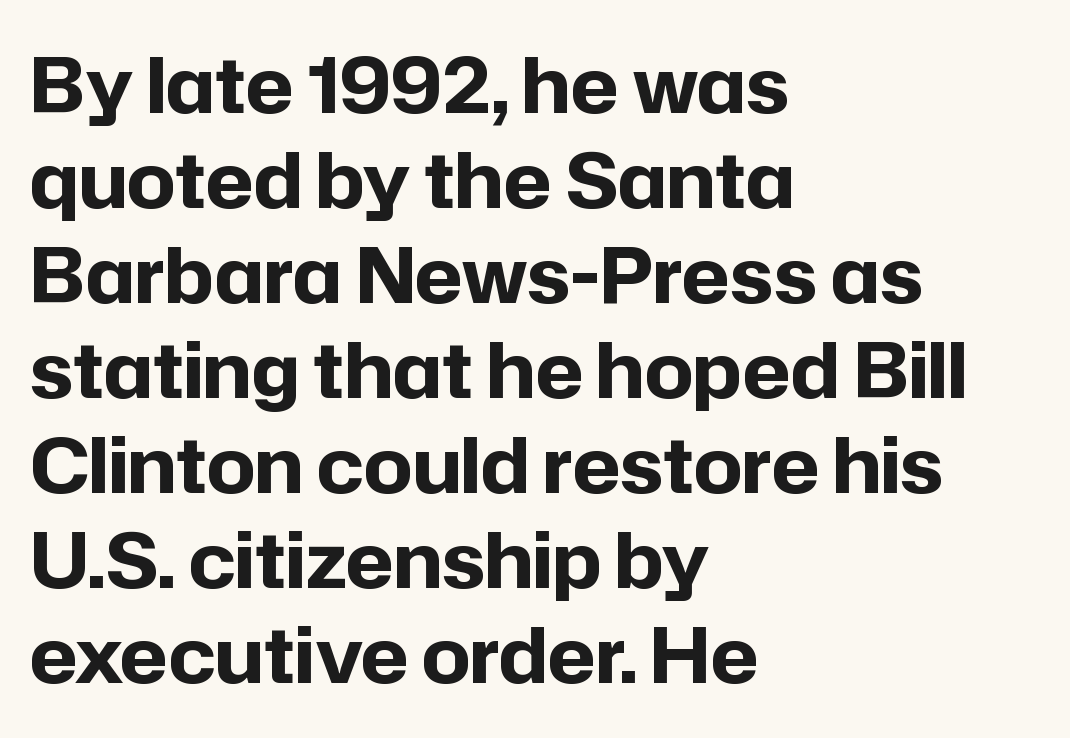
The image shows 76 px bold sans-serif type, upright; set left-aligned, normal line spacing (1.25x), normal letter spacing, not underlined; low stroke contrast and a medium x-height.
